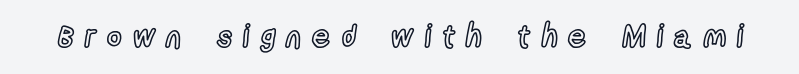
Q: Is the text italic (slanted)? A: Yes.
Q: Is the text underlined? A: No.
Q: Is the spacing between letters normal or unusually wide? A: Unusually wide.
Q: Width (condensed, normal, or wide)? A: Condensed.
Q: x-height? A: Medium.
Q: Monospaced? A: No.
